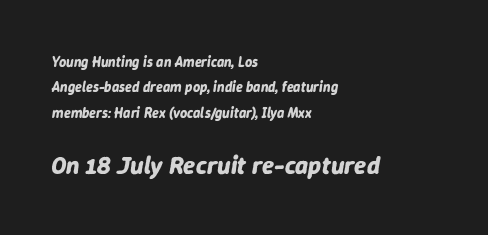
Q: Is the text bold? A: Yes.
Q: Is the text italic (slanted)? A: Yes, it leans right by about 9 degrees.
Q: Is the text underlined? A: No.
Q: How is the paragraph aligned? A: Left-aligned.
Q: Is the spacing between letters normal or unusually wide? A: Normal.
Q: Which block of text is set in a larger size, the first (top) or the second (bottom)? A: The second (bottom) one.
